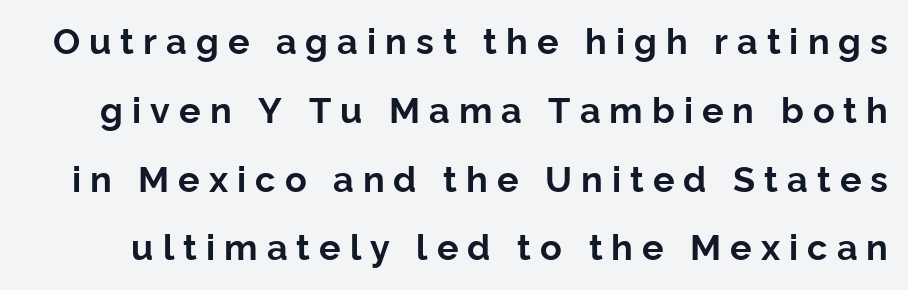
The image shows 36 px bold sans-serif type, upright; set loose line spacing (1.91x), unusually wide letter spacing (+0.25 em), not underlined; low stroke contrast and a medium x-height.
